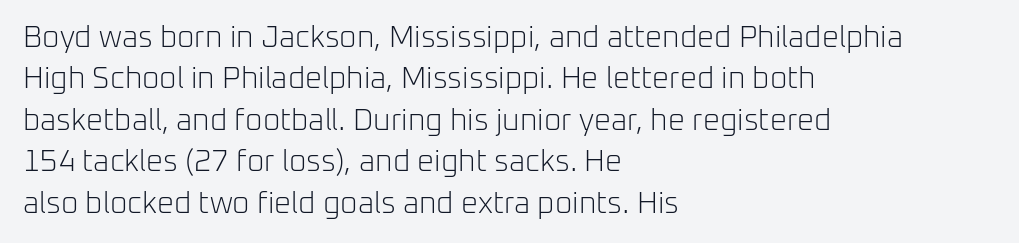
The image shows 30 px light sans-serif type, upright; set left-aligned, normal line spacing (1.38x), normal letter spacing, not underlined; low stroke contrast and a medium x-height.
